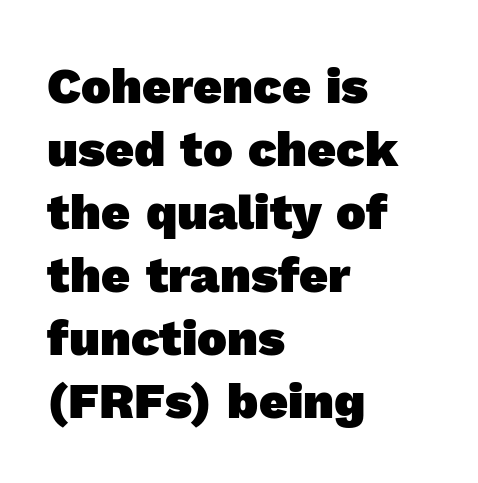
The image shows 50 px heavy sans-serif type; set left-aligned, normal line spacing (1.26x), normal letter spacing, not underlined; a medium x-height.
